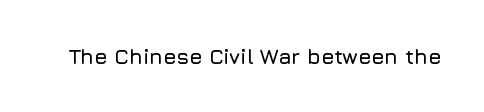
{"italic": "no", "underline": "no", "letter_spacing": "normal", "letter_spacing_em": 0.0, "glyph_px": 21}
